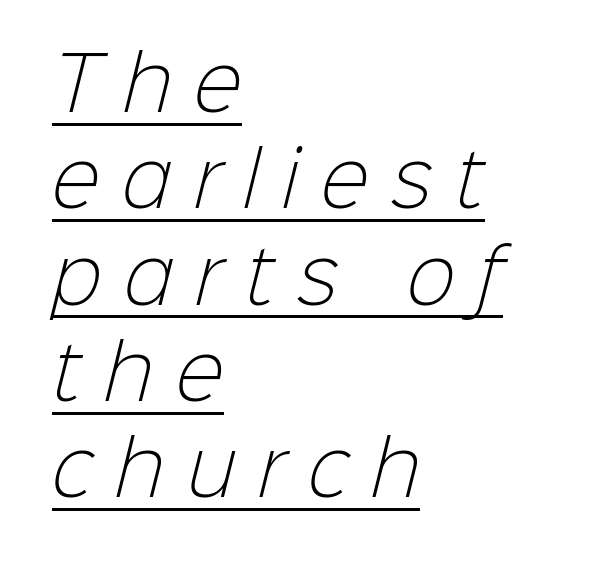
The image shows 73 px light sans-serif type; set left-aligned, normal line spacing (1.32x), unusually wide letter spacing (+0.31 em), underlined; low stroke contrast and a medium x-height.
